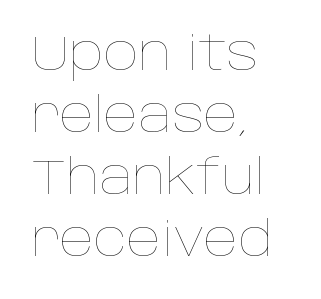
Each letter keeps its own natural width here, so spacing adapts to shape. Stems here are at most as thick as an everyday book face. There is no visible air inserted between adjacent glyphs. Regular leading. Is there any slant? The stems are plumb.
